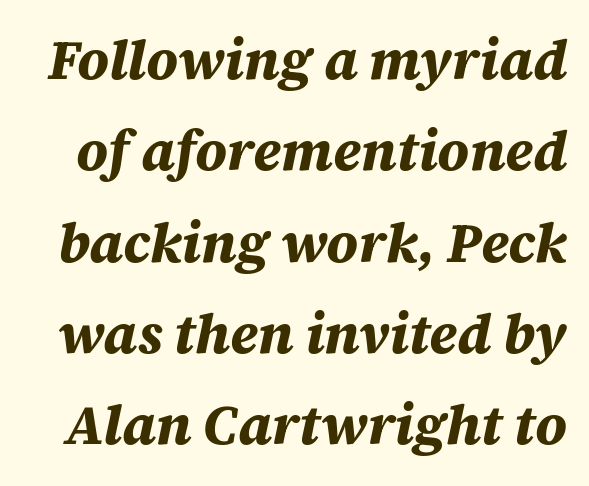
Q: Is the text bold? A: Yes.
Q: Is the text italic (slanted)? A: Yes, it leans right by about 12 degrees.
Q: Is the text underlined? A: No.
Q: Is the spacing between letters normal or unusually wide? A: Normal.
Q: Is the spacing between lines tight, normal or loose? A: Normal.
Q: Width (condensed, normal, or wide)? A: Normal.
Q: Stroke contrast? A: Medium.
Q: x-height? A: Large.
Q: Monospaced? A: No.
